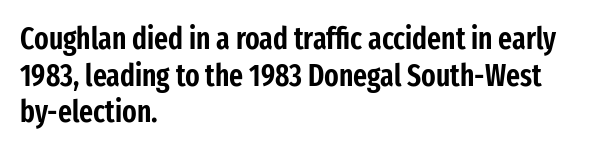
{"serif": "no", "italic": "no", "width": "condensed", "stroke_contrast": "low", "x_height": "medium", "monospaced": "no", "underline": "no", "align": "left", "line_spacing_ratio": 1.22, "letter_spacing": "normal", "letter_spacing_em": 0.0, "glyph_px": 30}
